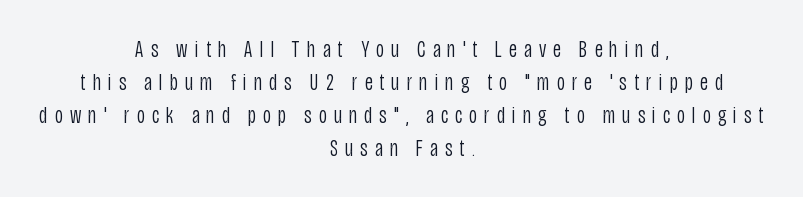
Q: Is the text bold? A: No.
Q: Is the text italic (slanted)? A: No, it is upright.
Q: Is the text underlined? A: No.
Q: How is the paragraph aligned? A: Centered.
Q: Is the spacing between letters normal or unusually wide? A: Unusually wide.
Q: Is the spacing between lines tight, normal or loose? A: Normal.
